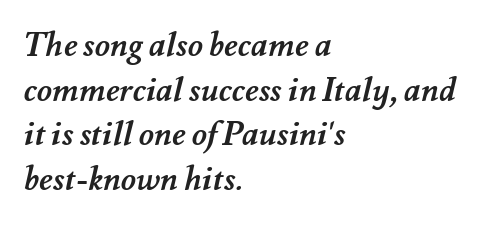
What's the leading like? Ordinary, nothing unusual. The lines are quadded left. The space beneath each line is pristine and unruled. The horizontal fit of the characters is conventional and even. These lines are rendered in a variable-pitch font.
